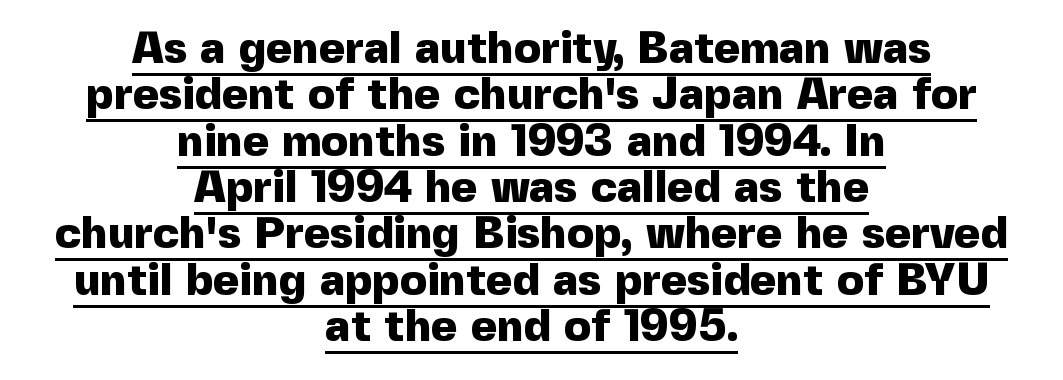
{"serif": "no", "italic": "no", "bold": "yes", "weight": "heavy", "width": "normal", "x_height": "medium", "monospaced": "no", "underline": "yes", "align": "center", "line_spacing": "tight", "line_spacing_ratio": 1.03, "letter_spacing": "normal", "letter_spacing_em": 0.0, "glyph_px": 45}
